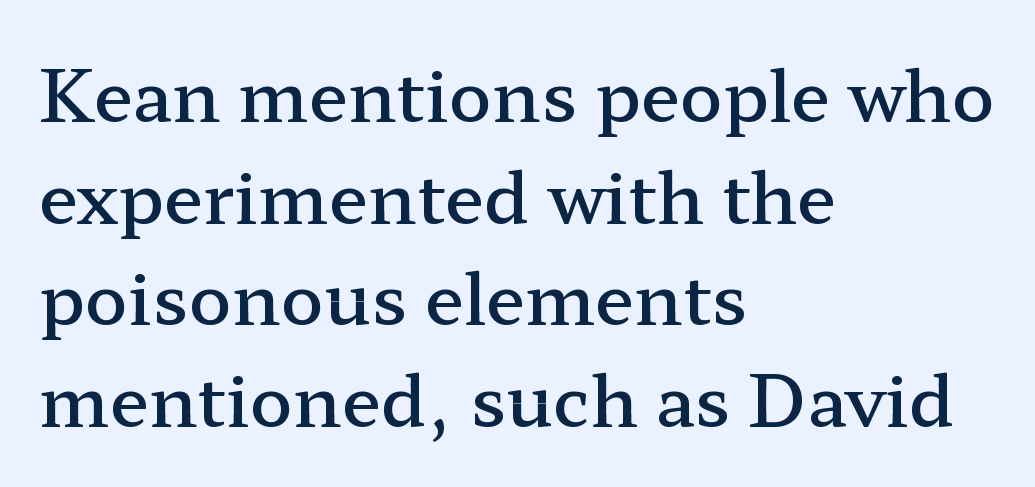
Looks like regular typesetting: each glyph gets only the width it needs. Old-style or modern, the face here clearly has serifs. Glance below the letters and you will spot only blank space. This sample keeps an unexceptional amount of space between lines.
